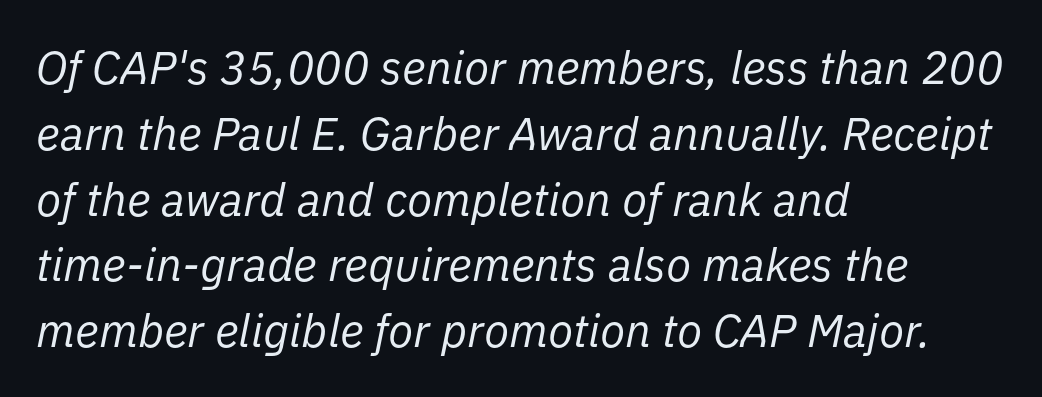
Q: Is the text bold? A: No.
Q: Is the text italic (slanted)? A: Yes, it leans right by about 11 degrees.
Q: Is the text underlined? A: No.
Q: How is the paragraph aligned? A: Left-aligned.
Q: Is the spacing between letters normal or unusually wide? A: Normal.
Q: Is the spacing between lines tight, normal or loose? A: Normal.
Q: Width (condensed, normal, or wide)? A: Normal.
Q: Stroke contrast? A: Low.
Q: x-height? A: Medium.
Q: Monospaced? A: No.
